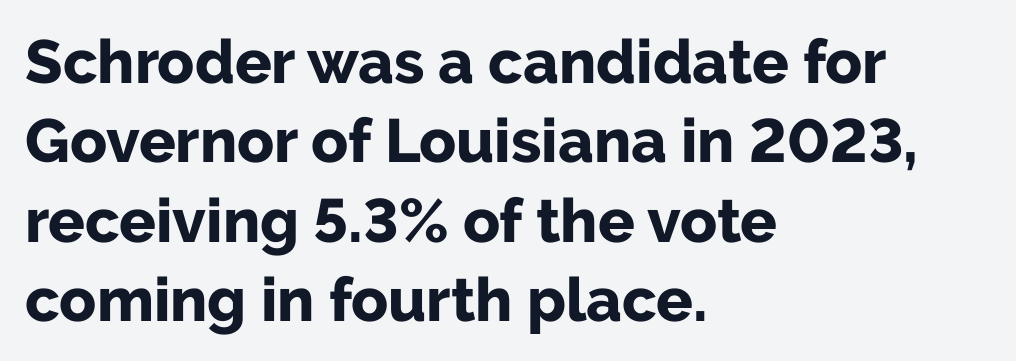
{"serif": "no", "italic": "no", "bold": "yes", "weight": "bold", "width": "normal", "stroke_contrast": "low", "x_height": "medium", "monospaced": "no", "underline": "no", "align": "left", "line_spacing": "normal", "line_spacing_ratio": 1.3, "letter_spacing": "normal", "letter_spacing_em": 0.0, "glyph_px": 61}
